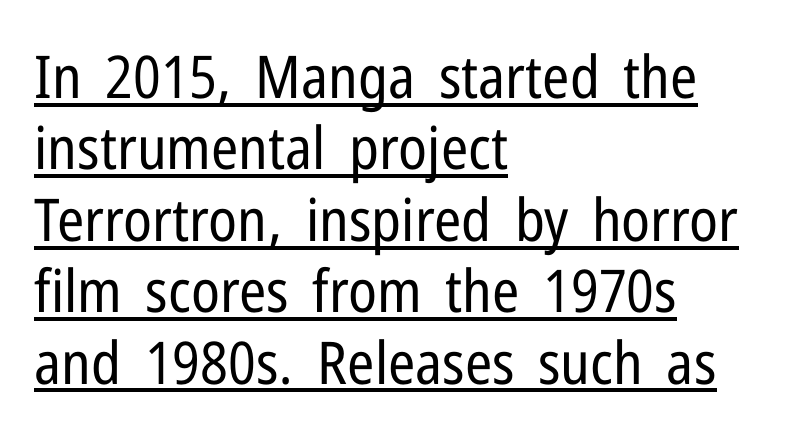
Q: Is the text bold? A: No.
Q: Is the text italic (slanted)? A: No, it is upright.
Q: Is the typeface a serif or a sans-serif typeface? A: Sans-serif.
Q: Is the text underlined? A: Yes.
Q: How is the paragraph aligned? A: Left-aligned.
Q: Is the spacing between letters normal or unusually wide? A: Normal.
Q: Width (condensed, normal, or wide)? A: Condensed.
Q: Stroke contrast? A: Low.
Q: x-height? A: Medium.
Q: Monospaced? A: No.
